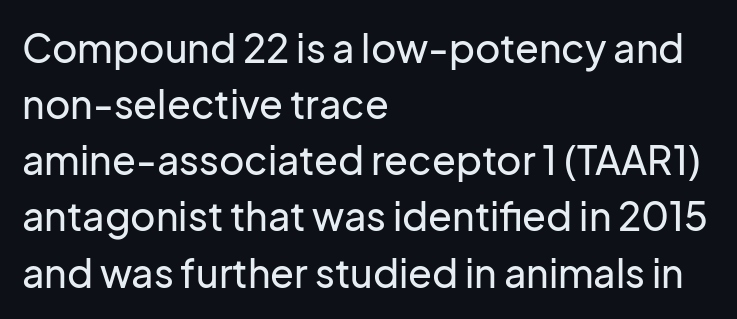
{"serif": "no", "italic": "no", "width": "normal", "stroke_contrast": "low", "x_height": "medium", "monospaced": "no", "underline": "no", "align": "left", "line_spacing": "normal", "line_spacing_ratio": 1.44, "letter_spacing": "normal", "letter_spacing_em": 0.0, "glyph_px": 39}
